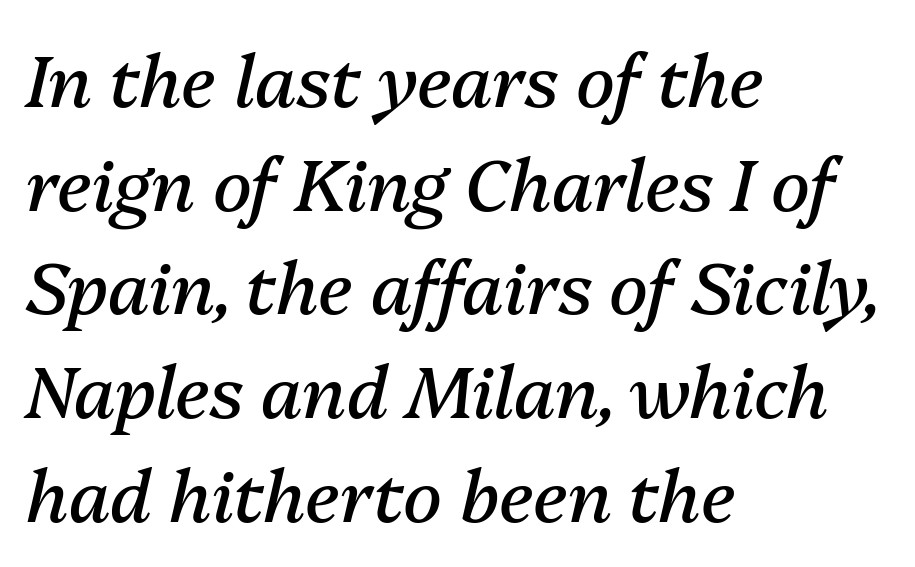
{"italic": "yes", "lean": "right", "slant_degrees": 13, "bold": "no", "weight": "regular", "width": "normal", "stroke_contrast": "medium", "x_height": "medium", "monospaced": "no", "underline": "no", "align": "left", "line_spacing": "normal", "line_spacing_ratio": 1.44, "letter_spacing": "normal", "letter_spacing_em": 0.0, "glyph_px": 72}
